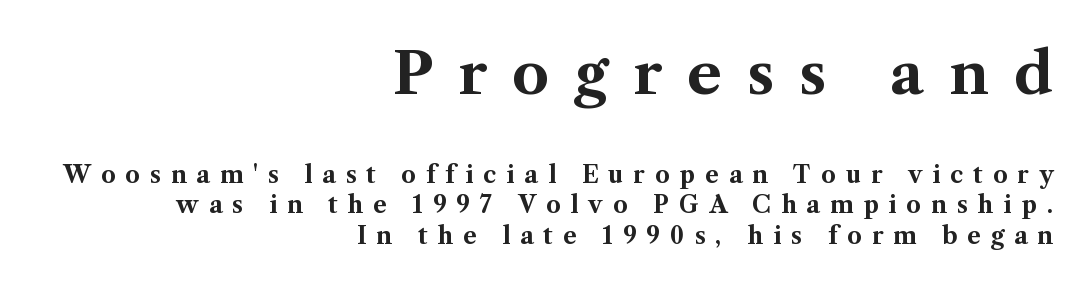
Q: Is the text bold? A: Yes.
Q: Is the text italic (slanted)? A: No, it is upright.
Q: Is the typeface a serif or a sans-serif typeface? A: Serif.
Q: Is the text underlined? A: No.
Q: How is the paragraph aligned? A: Right-aligned.
Q: Is the spacing between letters normal or unusually wide? A: Unusually wide.
Q: Is the spacing between lines tight, normal or loose? A: Normal.
Q: Which block of text is set in a larger size, the first (top) or the second (bottom)? A: The first (top) one.
Q: Width (condensed, normal, or wide)? A: Normal.
Q: Stroke contrast? A: Medium.
Q: x-height? A: Medium.
Q: Monospaced? A: No.
